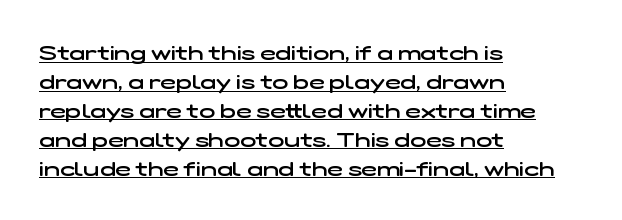
Q: Is the text bold? A: Semi-bold.
Q: Is the text underlined? A: Yes.
Q: How is the paragraph aligned? A: Left-aligned.
Q: Is the spacing between letters normal or unusually wide? A: Normal.
Q: Is the spacing between lines tight, normal or loose? A: Normal.
